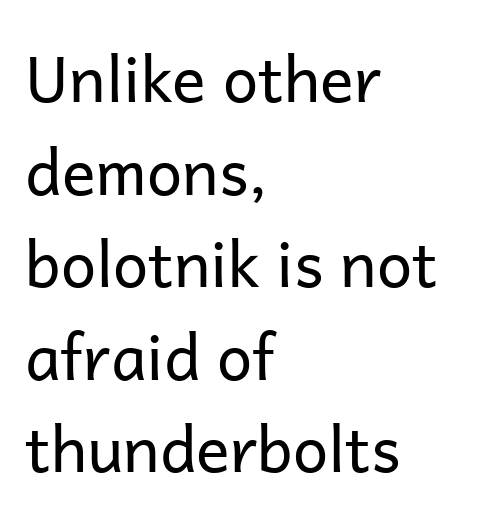
The image shows 63 px regular-weight sans-serif type, upright; set left-aligned, normal line spacing (1.47x), normal letter spacing, not underlined; low stroke contrast and a medium x-height.
